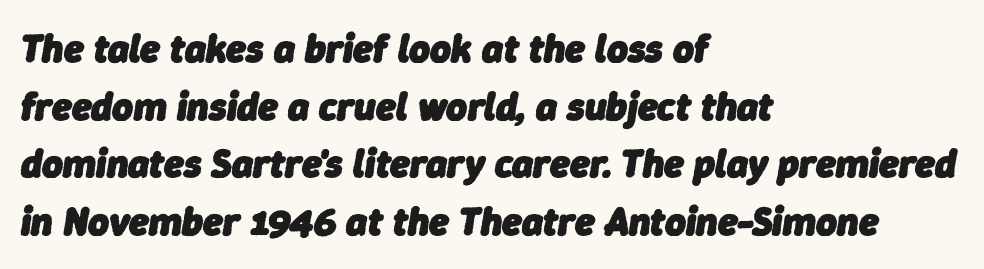
The image shows 40 px heavy type, italic (leaning right); set left-aligned, normal line spacing (1.44x), normal letter spacing, not underlined; low stroke contrast and a medium x-height.
